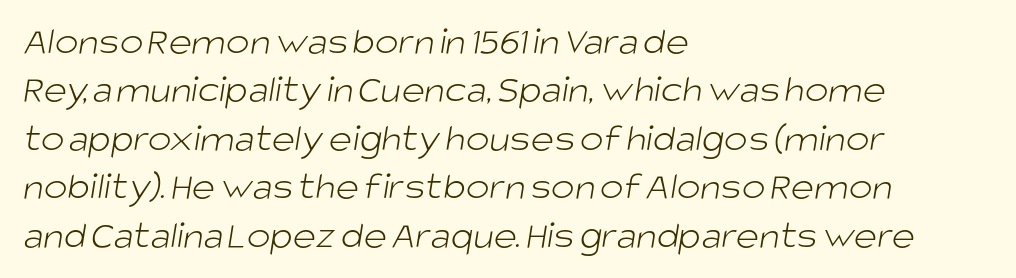
Each stroke keeps to a modest, everyday thickness or less. The rendering uses natural spacing where letterforms have individual widths. Does the copy run flush right? No — it runs flush left. The glyphs in this specimen are sans serif. The passage shown is not underscored anywhere.
